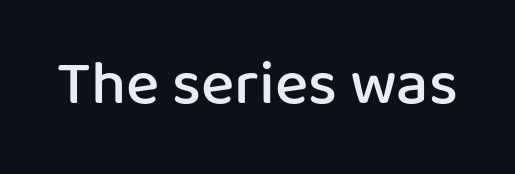
The image shows 63 px semibold sans-serif type, upright; set normal letter spacing, not underlined; low stroke contrast and a medium x-height.
